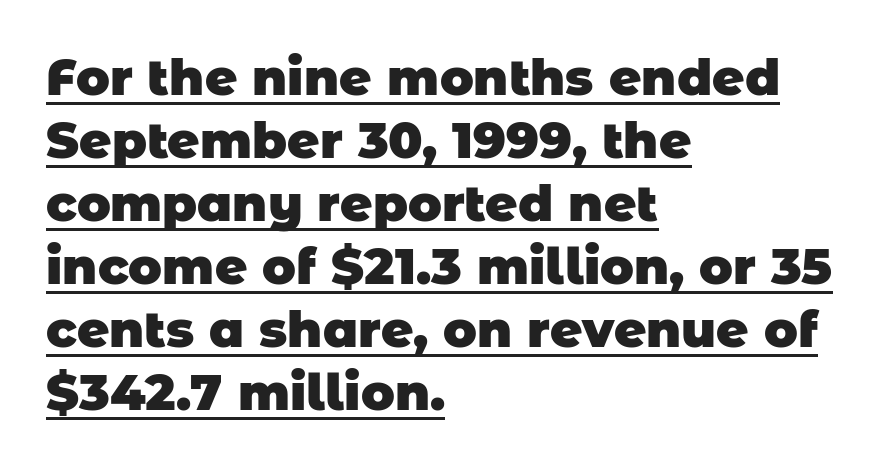
The image shows 50 px heavy sans-serif type; set left-aligned, normal line spacing (1.26x), normal letter spacing, underlined; low stroke contrast and a large x-height.
